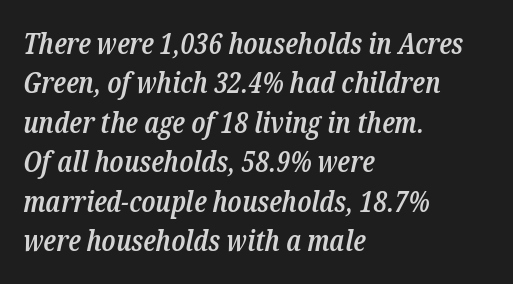
Does the lettering tilt? It does — this is italic. Compared with typical body copy, the letter spacing here is the same. The rendering shows small feet on the letterforms — a serif design. Clear beneath every line of the passage. The letters advance in unequal steps, a hallmark of proportional type.
